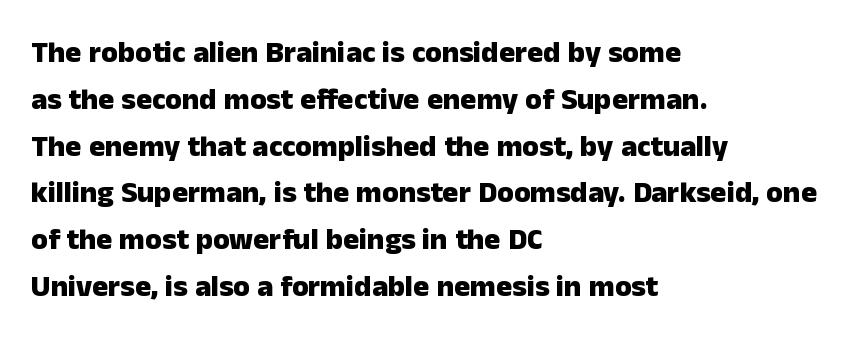
{"serif": "no", "italic": "no", "bold": "yes", "weight": "heavy", "width": "normal", "stroke_contrast": "low", "x_height": "medium", "monospaced": "no", "underline": "no", "align": "left", "line_spacing": "normal", "line_spacing_ratio": 1.56, "letter_spacing": "normal", "letter_spacing_em": 0.0, "glyph_px": 30}
